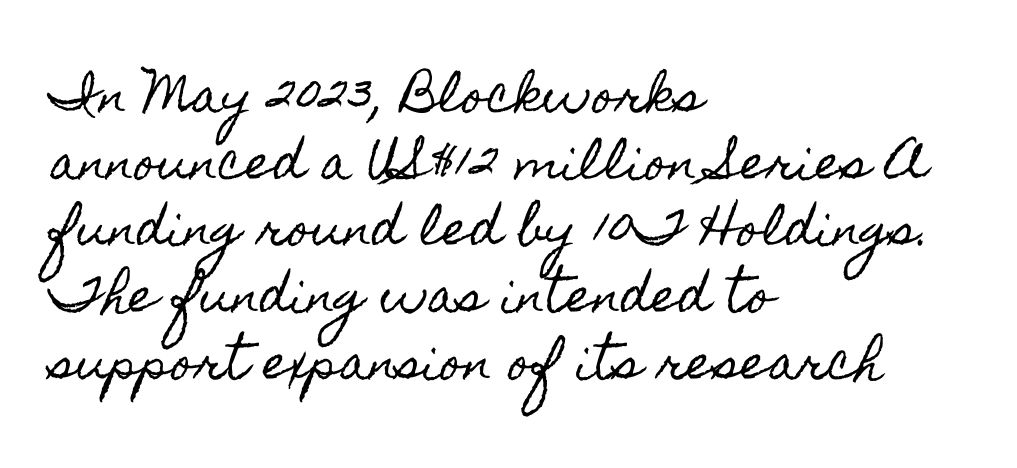
{"width": "condensed", "x_height": "small", "monospaced": "no", "underline": "no", "align": "left", "line_spacing": "normal", "line_spacing_ratio": 1.45, "letter_spacing": "normal", "letter_spacing_em": 0.0, "glyph_px": 46}
